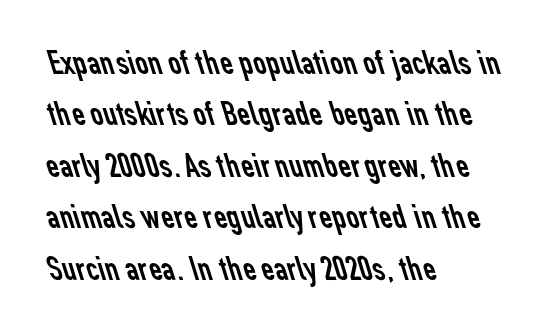
{"serif": "no", "bold": "no", "weight": "regular", "width": "normal", "stroke_contrast": "low", "x_height": "medium", "monospaced": "no", "underline": "no", "align": "left", "line_spacing": "normal", "line_spacing_ratio": 1.43, "letter_spacing": "normal", "letter_spacing_em": 0.0, "glyph_px": 36}
